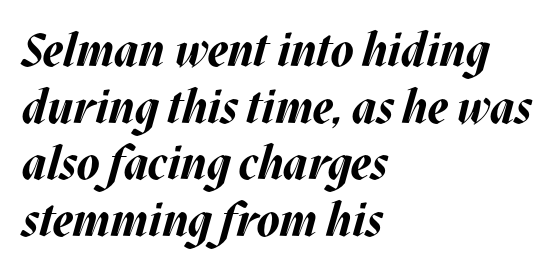
The space beneath each line is pristine and unruled. A typesetter would call this proportional, since set widths differ per character. These lines stack with their left ends in a neat column. In terms of posture, this sample is oblique. Strokes here are thick enough to call this a true bold.
